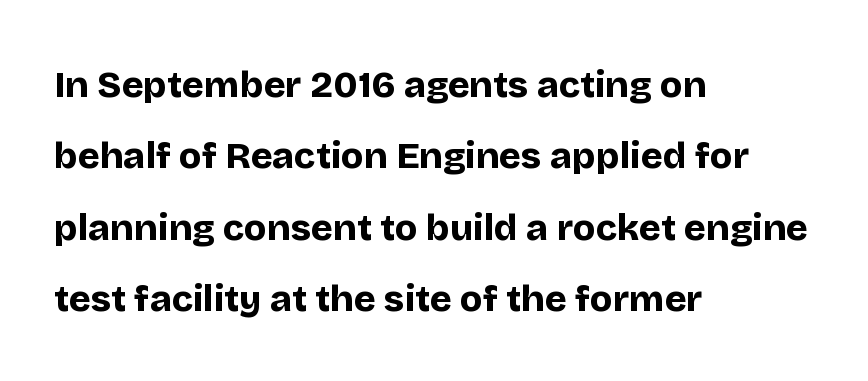
Q: Is the text bold? A: Yes.
Q: Is the text italic (slanted)? A: No, it is upright.
Q: Is the typeface a serif or a sans-serif typeface? A: Sans-serif.
Q: Is the text underlined? A: No.
Q: How is the paragraph aligned? A: Left-aligned.
Q: Is the spacing between letters normal or unusually wide? A: Normal.
Q: Is the spacing between lines tight, normal or loose? A: Loose.
Q: Width (condensed, normal, or wide)? A: Normal.
Q: Stroke contrast? A: Low.
Q: x-height? A: Large.
Q: Monospaced? A: No.
